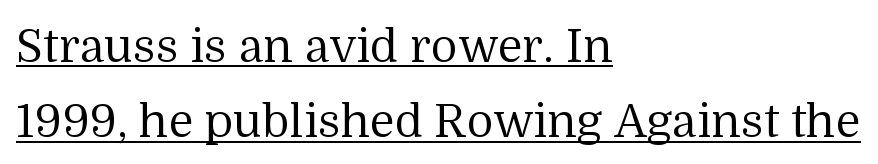
The image shows 46 px regular-weight serif type, upright; set left-aligned, normal line spacing (1.64x), normal letter spacing, underlined; medium stroke contrast and a medium x-height.
